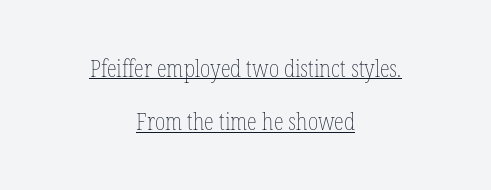
Q: Is the text bold? A: No.
Q: Is the text italic (slanted)? A: No, it is upright.
Q: Is the text underlined? A: Yes.
Q: How is the paragraph aligned? A: Centered.
Q: Is the spacing between letters normal or unusually wide? A: Normal.
Q: Is the spacing between lines tight, normal or loose? A: Loose.
